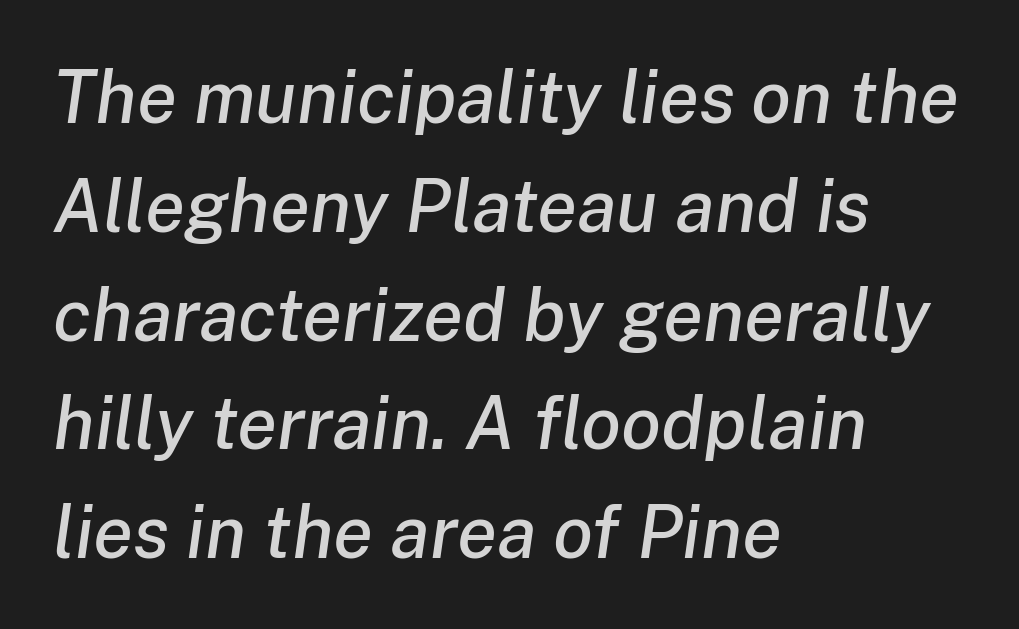
Q: Is the text italic (slanted)? A: Yes, it leans right by about 8 degrees.
Q: Is the text underlined? A: No.
Q: How is the paragraph aligned? A: Left-aligned.
Q: Is the spacing between letters normal or unusually wide? A: Normal.
Q: Is the spacing between lines tight, normal or loose? A: Normal.
Q: Width (condensed, normal, or wide)? A: Normal.
Q: Stroke contrast? A: Low.
Q: x-height? A: Medium.
Q: Monospaced? A: No.
